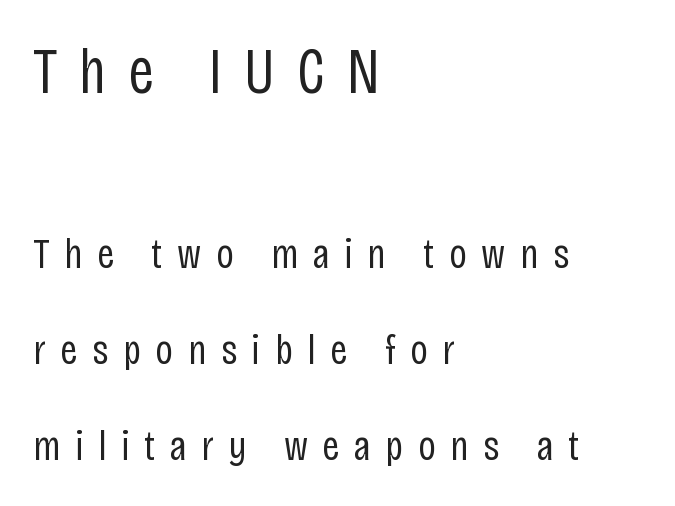
Q: Is the text bold? A: No.
Q: Is the text italic (slanted)? A: No, it is upright.
Q: Is the typeface a serif or a sans-serif typeface? A: Sans-serif.
Q: Is the text underlined? A: No.
Q: How is the paragraph aligned? A: Left-aligned.
Q: Is the spacing between letters normal or unusually wide? A: Unusually wide.
Q: Is the spacing between lines tight, normal or loose? A: Loose.
Q: Which block of text is set in a larger size, the first (top) or the second (bottom)? A: The first (top) one.
Q: Width (condensed, normal, or wide)? A: Condensed.
Q: Stroke contrast? A: Low.
Q: x-height? A: Large.
Q: Monospaced? A: No.
